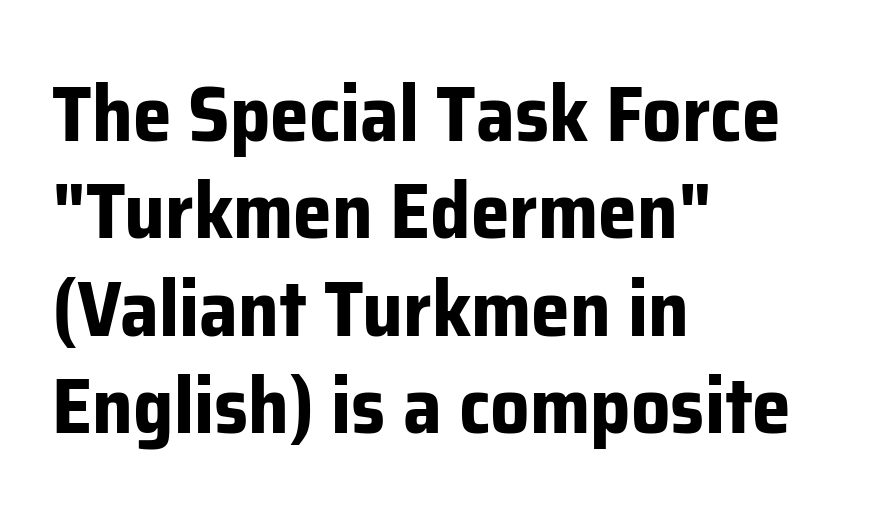
The passage shown stacks its lines at a standard gap. The face used here has the dense, thick strokes of a bold. Ascenders rise straight up at ninety degrees. One-word summary of the alignment: left. Glyph-to-glyph distance matches everyday printed text. Check the space under the baseline: it is left empty.
